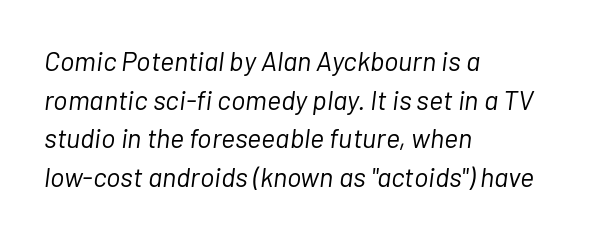
The image shows 27 px text type, italic (leaning right); set left-aligned, normal line spacing (1.43x), normal letter spacing, not underlined.
